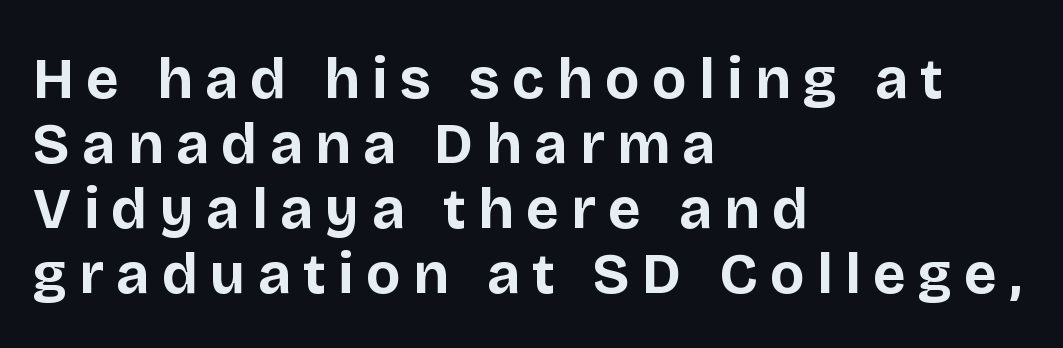
Summary of vertical rhythm: compact, with narrow interline spacing. Notice how the passage keeps a crisp vertical edge on the left only. Characters follow at a spacing far wider than the type designer built in. Is this a fixed-width face? No — the glyphs have proportional, varying widths. The lettering holds an erect, upright posture throughout. Bare-footed words on every line.
